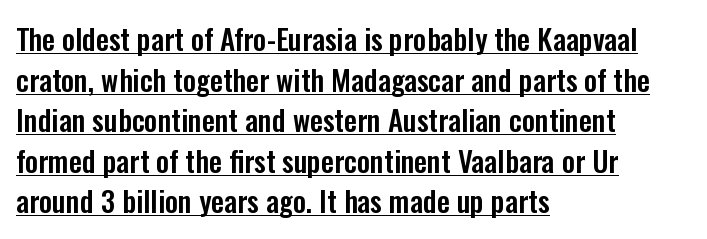
{"serif": "no", "italic": "no", "width": "condensed", "stroke_contrast": "low", "x_height": "medium", "monospaced": "no", "underline": "yes", "align": "left", "line_spacing": "normal", "line_spacing_ratio": 1.4, "letter_spacing": "normal", "letter_spacing_em": 0.0, "glyph_px": 29}
